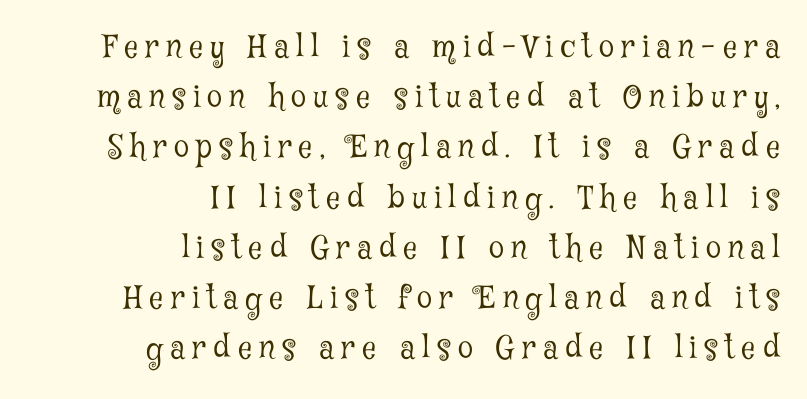
Q: Is the text bold? A: No.
Q: Is the text italic (slanted)? A: No, it is upright.
Q: Is the typeface a serif or a sans-serif typeface? A: Serif.
Q: Is the text underlined? A: No.
Q: How is the paragraph aligned? A: Right-aligned.
Q: Is the spacing between letters normal or unusually wide? A: Unusually wide.
Q: Is the spacing between lines tight, normal or loose? A: Normal.
Q: Width (condensed, normal, or wide)? A: Condensed.
Q: Stroke contrast? A: Low.
Q: x-height? A: Medium.
Q: Monospaced? A: No.
